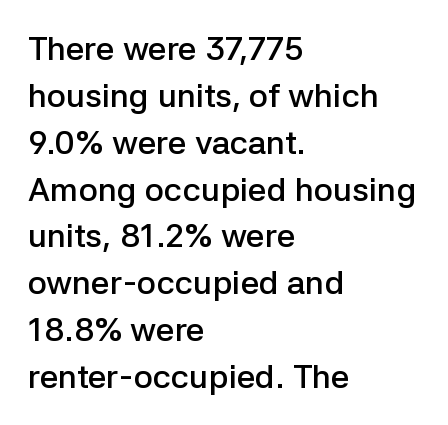
{"serif": "no", "italic": "no", "bold": "semi", "weight": "semibold", "width": "normal", "stroke_contrast": "low", "x_height": "medium", "monospaced": "no", "underline": "no", "align": "left", "line_spacing": "normal", "line_spacing_ratio": 1.42, "letter_spacing": "normal", "letter_spacing_em": 0.0, "glyph_px": 33}
